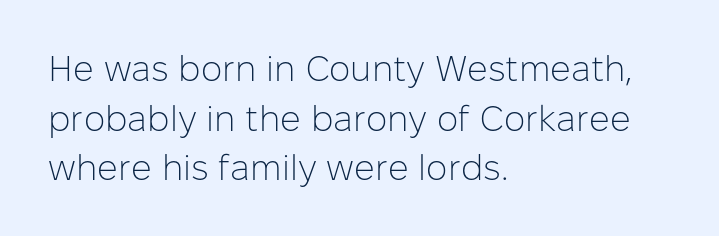
{"serif": "no", "italic": "no", "bold": "no", "weight": "light", "width": "normal", "stroke_contrast": "low", "x_height": "medium", "monospaced": "no", "underline": "no", "align": "left", "line_spacing": "normal", "line_spacing_ratio": 1.38, "letter_spacing": "normal", "letter_spacing_em": 0.0, "glyph_px": 36}
